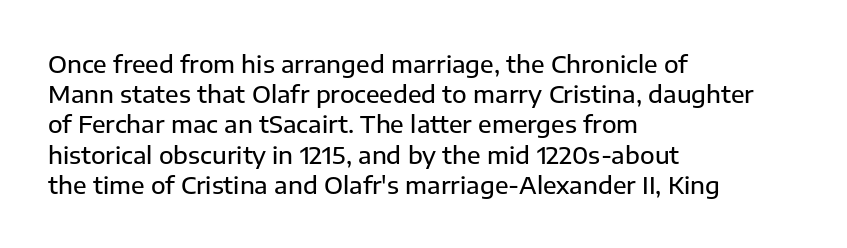
{"italic": "no", "underline": "no", "align": "left", "line_spacing": "normal", "line_spacing_ratio": 1.26, "letter_spacing": "normal", "letter_spacing_em": 0.0, "glyph_px": 24}
